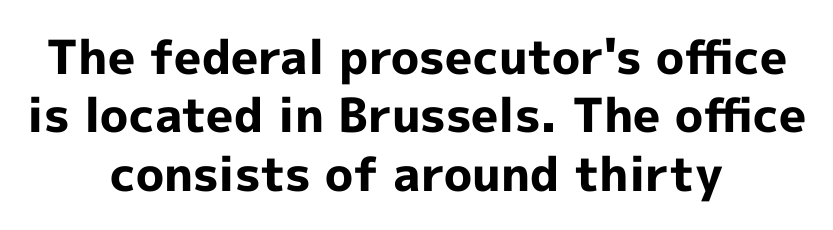
Honestly, there is no underline to notice here at all. These lines carry a lot of weight — the face is fully bold. The paragraph shown floats in the horizontal middle. Here the designer chose a conventional face with non-uniform glyph widths.
